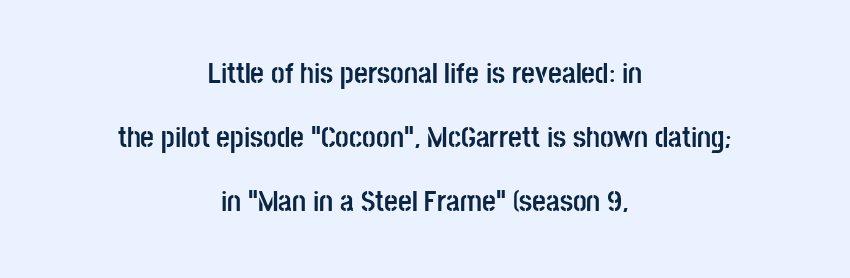
Q: Is the text bold? A: Yes.
Q: Is the text italic (slanted)? A: No, it is upright.
Q: Is the typeface a serif or a sans-serif typeface? A: Sans-serif.
Q: Is the text underlined? A: No.
Q: How is the paragraph aligned? A: Centered.
Q: Is the spacing between letters normal or unusually wide? A: Normal.
Q: Is the spacing between lines tight, normal or loose? A: Loose.
Q: Width (condensed, normal, or wide)? A: Condensed.
Q: Stroke contrast? A: Low.
Q: x-height? A: Large.
Q: Monospaced? A: No.
